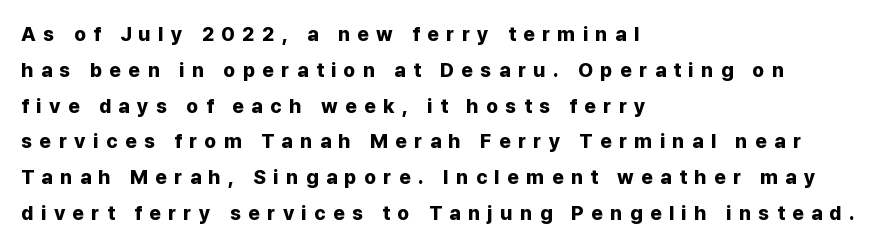
Q: Is the text bold? A: Yes.
Q: Is the text italic (slanted)? A: No, it is upright.
Q: Is the text underlined? A: No.
Q: How is the paragraph aligned? A: Left-aligned.
Q: Is the spacing between letters normal or unusually wide? A: Unusually wide.
